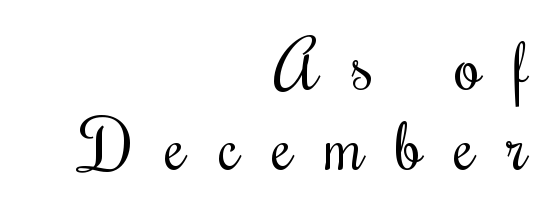
The image shows 67 px regular-weight, condensed type; set right-aligned, line spacing 1.19x, unusually wide letter spacing (+0.49 em), not underlined; medium stroke contrast and a small x-height.
